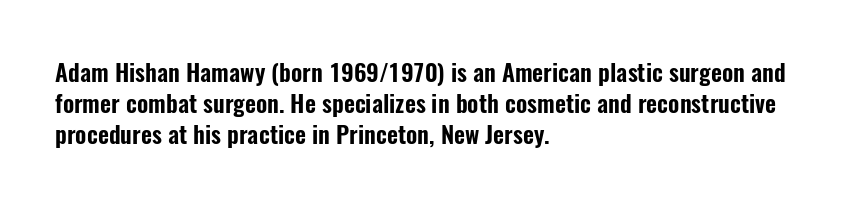
The image shows 24 px text type, upright; set left-aligned, normal line spacing (1.29x), normal letter spacing, not underlined.
